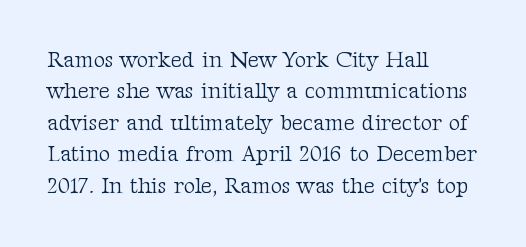
The line-height multiplier appears to be the usual default. The ragged edge is on the right, which tells us the setting is flush left. A typesetter would mark this as roman, not italic. This sample uses plain, unmodified letter spacing. No letter is thick-stroked: the sample isn't bold.
